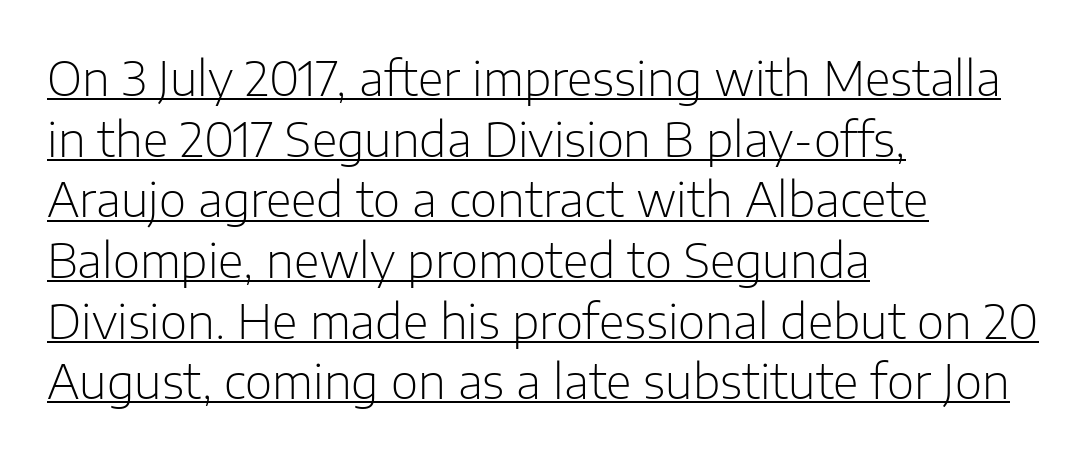
The face used here is proportionally spaced, like ordinary book or web type. One glance says typical: line gaps are just what's usual. Is the stroke heavy? The answer is a plain regular-or-lighter. Nobody touched the tracking dial on this one. The typeface chosen for these lines omits serifs. Where is the straight margin? On the left.
